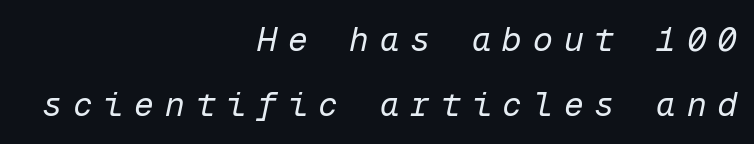
{"italic": "yes", "lean": "right", "slant_degrees": 12, "bold": "no", "weight": "regular", "width": "normal", "stroke_contrast": "low", "x_height": "medium", "monospaced": "yes", "underline": "no", "align": "right", "line_spacing": "loose", "line_spacing_ratio": 1.98, "letter_spacing": "wide", "letter_spacing_em": 0.33, "glyph_px": 33}
